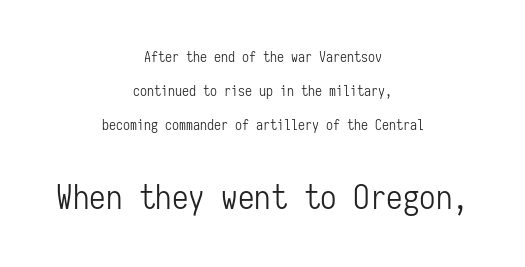
Q: Is the text bold? A: No.
Q: Is the text italic (slanted)? A: No, it is upright.
Q: Is the typeface a serif or a sans-serif typeface? A: Sans-serif.
Q: Is the text underlined? A: No.
Q: How is the paragraph aligned? A: Centered.
Q: Is the spacing between letters normal or unusually wide? A: Normal.
Q: Is the spacing between lines tight, normal or loose? A: Loose.
Q: Which block of text is set in a larger size, the first (top) or the second (bottom)? A: The second (bottom) one.
Q: Width (condensed, normal, or wide)? A: Condensed.
Q: Stroke contrast? A: Low.
Q: x-height? A: Medium.
Q: Monospaced? A: Yes.
